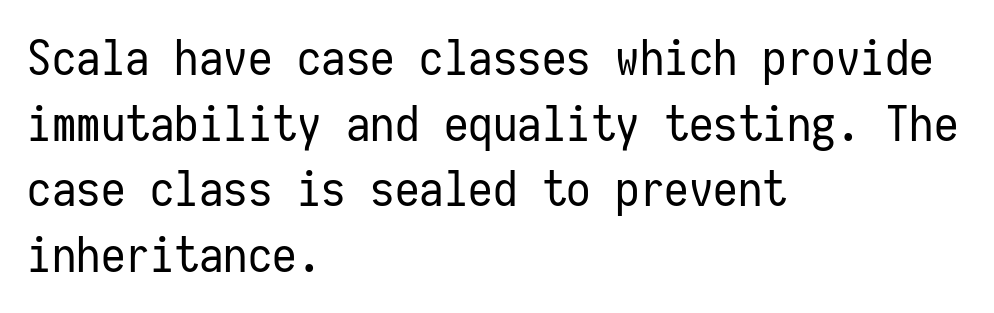
Note the uniform advance width — an 'i' takes as much space as an 'm'. The font is comparable to plain body text, perhaps lighter. One glance says typical: line gaps are just what's usual. The passage shown is typeset with a sans-serif family. The passage shown has conventional tracking throughout.
